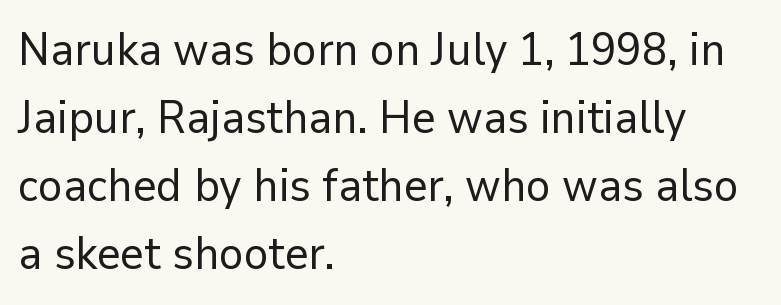
A typesetter would label this face a sans. Italic: no, the glyphs are upright roman. Casual observation: everything's shoved over to the left. A normal amount of white space separates one row of letters from the next. The horizontal fit of the characters is conventional and even. Proportional: the letters do not fall into vertical columns.
